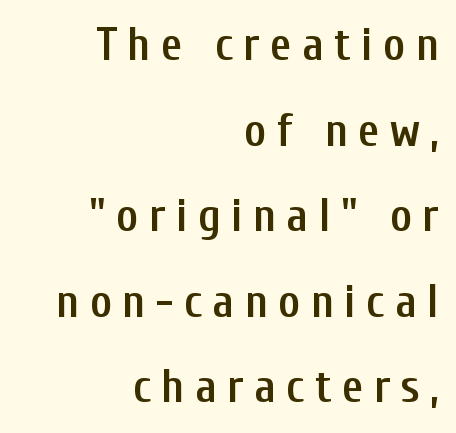
{"serif": "no", "italic": "no", "bold": "semi", "weight": "semibold", "width": "condensed", "stroke_contrast": "low", "x_height": "medium", "monospaced": "no", "underline": "no", "align": "right", "line_spacing_ratio": 1.82, "letter_spacing": "wide", "letter_spacing_em": 0.22, "glyph_px": 47}
